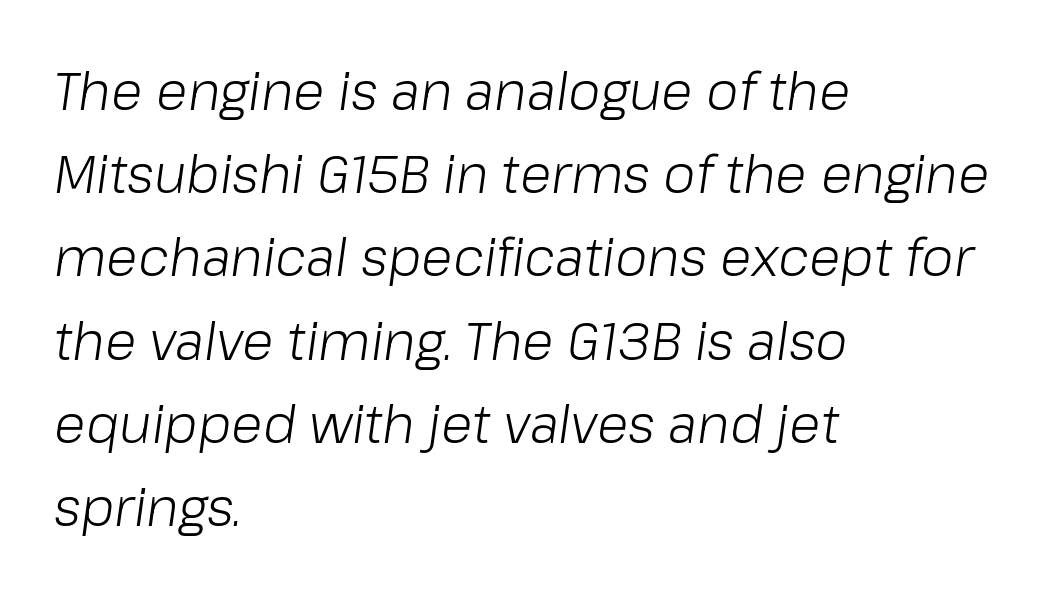
The image shows 52 px light type, italic (leaning right); set left-aligned, normal line spacing (1.6x), normal letter spacing, not underlined; low stroke contrast and a medium x-height.
